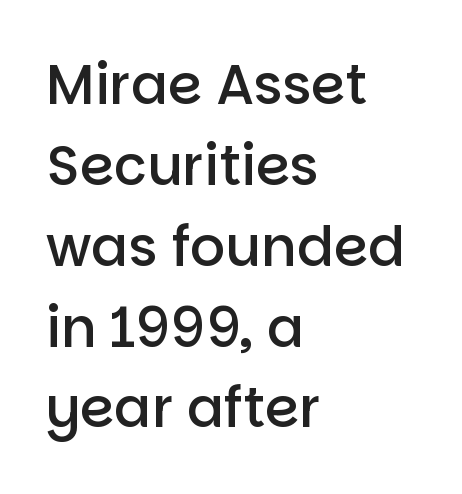
The image shows 55 px semibold sans-serif type, upright; set left-aligned, normal line spacing (1.47x), normal letter spacing, not underlined; low stroke contrast and a large x-height.
